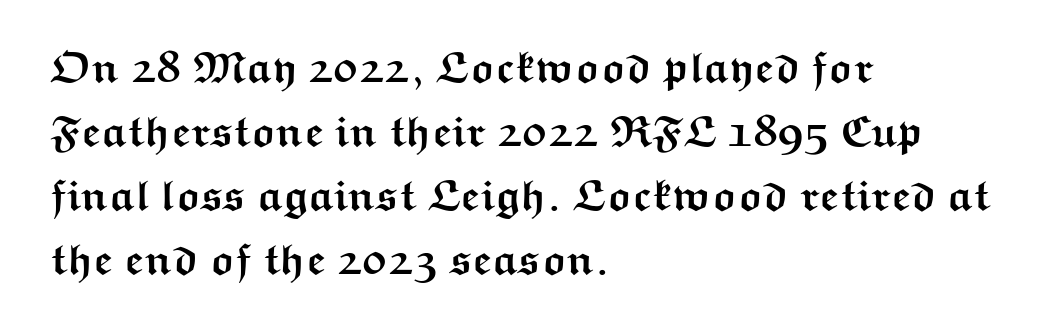
{"serif": "no", "italic": "no", "bold": "yes", "weight": "semibold", "width": "wide", "stroke_contrast": "medium", "x_height": "medium", "monospaced": "no", "underline": "no", "align": "left", "line_spacing": "normal", "line_spacing_ratio": 1.49, "letter_spacing": "normal", "letter_spacing_em": 0.0, "glyph_px": 43}
